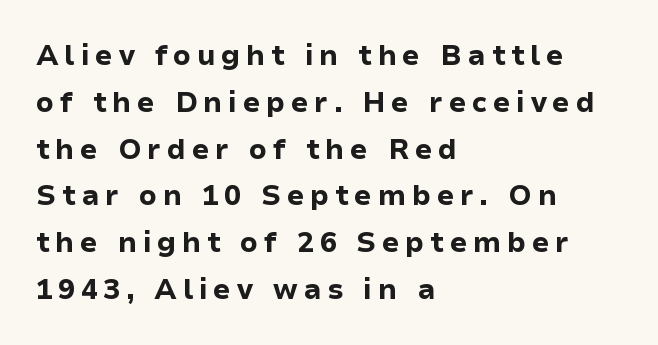
{"serif": "no", "italic": "no", "bold": "yes", "weight": "bold", "width": "normal", "stroke_contrast": "low", "x_height": "medium", "monospaced": "no", "underline": "no", "align": "left", "line_spacing": "normal", "line_spacing_ratio": 1.67, "letter_spacing": "wide", "letter_spacing_em": 0.2, "glyph_px": 28}
